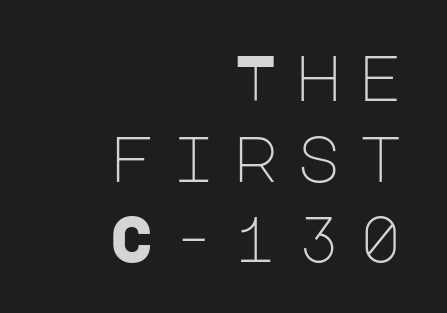
The image shows 64 px light sans-serif type, upright; set right-aligned, normal line spacing (1.26x), unusually wide letter spacing (+0.23 em), not underlined; low stroke contrast and a large x-height.
